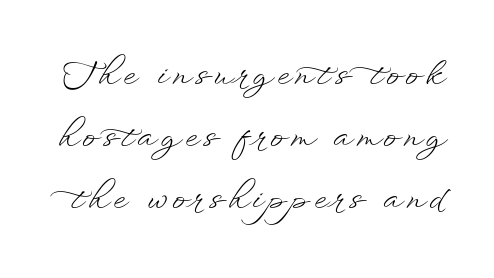
{"bold": "no", "weight": "light", "width": "wide", "stroke_contrast": "low", "x_height": "small", "monospaced": "no", "underline": "no", "line_spacing": "loose", "line_spacing_ratio": 1.93, "glyph_px": 32}
